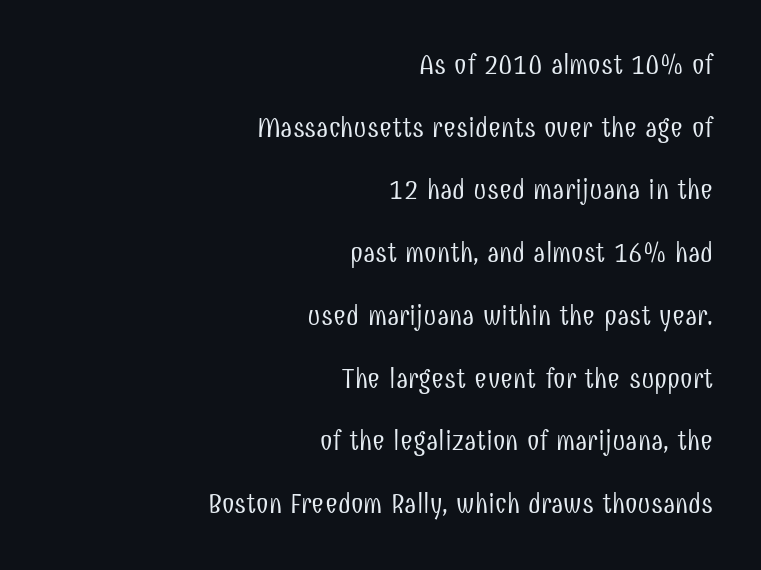
{"serif": "no", "italic": "no", "bold": "no", "weight": "light", "width": "condensed", "stroke_contrast": "low", "x_height": "medium", "monospaced": "no", "underline": "no", "align": "right", "line_spacing": "loose", "line_spacing_ratio": 2.24, "letter_spacing": "normal", "letter_spacing_em": 0.0, "glyph_px": 28}
